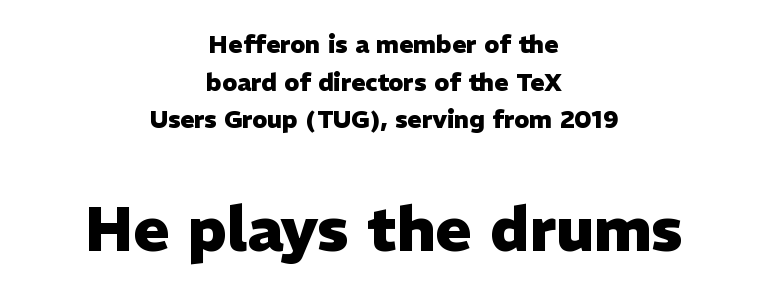
Q: Is the text bold? A: Yes.
Q: Is the text italic (slanted)? A: No, it is upright.
Q: Is the typeface a serif or a sans-serif typeface? A: Sans-serif.
Q: Is the text underlined? A: No.
Q: How is the paragraph aligned? A: Centered.
Q: Is the spacing between letters normal or unusually wide? A: Normal.
Q: Is the spacing between lines tight, normal or loose? A: Normal.
Q: Which block of text is set in a larger size, the first (top) or the second (bottom)? A: The second (bottom) one.
Q: Width (condensed, normal, or wide)? A: Normal.
Q: Stroke contrast? A: Low.
Q: x-height? A: Medium.
Q: Monospaced? A: No.
